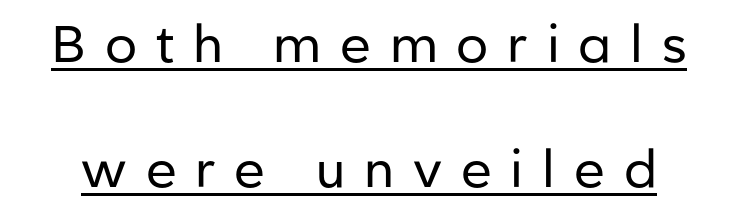
Q: Is the text bold? A: No.
Q: Is the text italic (slanted)? A: No, it is upright.
Q: Is the typeface a serif or a sans-serif typeface? A: Sans-serif.
Q: Is the text underlined? A: Yes.
Q: Is the spacing between letters normal or unusually wide? A: Unusually wide.
Q: Is the spacing between lines tight, normal or loose? A: Loose.
Q: Width (condensed, normal, or wide)? A: Normal.
Q: Stroke contrast? A: Low.
Q: x-height? A: Medium.
Q: Monospaced? A: No.
